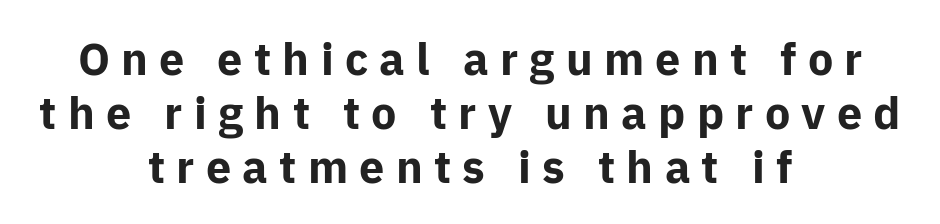
A centered setting, common on invitations and titles, is used for this passage. Look at the bottom of the vertical strokes: they stop flat, with no serifs. Is this a fixed-width face? No — the glyphs have proportional, varying widths. No italicization has been applied; the sample stays upright. A bare baseline throughout the passage. Every letter is thick-stroked: bold, no question.
